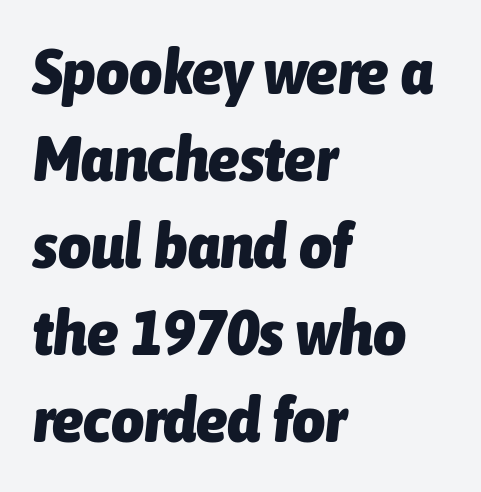
Q: Is the text bold? A: Yes.
Q: Is the text italic (slanted)? A: Yes, it leans right by about 6 degrees.
Q: Is the text underlined? A: No.
Q: How is the paragraph aligned? A: Left-aligned.
Q: Is the spacing between letters normal or unusually wide? A: Normal.
Q: Is the spacing between lines tight, normal or loose? A: Normal.
Q: Width (condensed, normal, or wide)? A: Condensed.
Q: Stroke contrast? A: Low.
Q: x-height? A: Medium.
Q: Monospaced? A: No.
